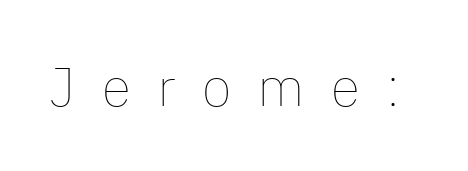
{"italic": "no", "bold": "no", "weight": "thin", "width": "normal", "stroke_contrast": "low", "x_height": "medium", "monospaced": "no", "underline": "no", "letter_spacing": "wide", "letter_spacing_em": 0.49, "glyph_px": 54}
